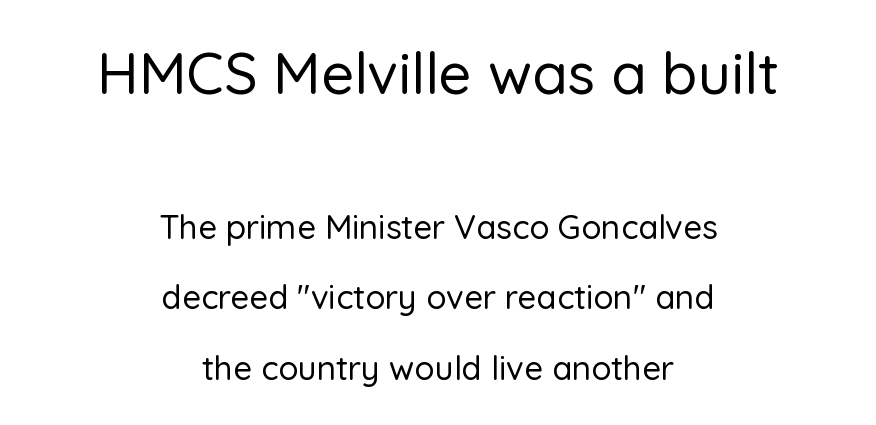
{"serif": "no", "italic": "no", "width": "normal", "stroke_contrast": "low", "x_height": "medium", "monospaced": "no", "underline": "no", "align": "center", "line_spacing": "loose", "line_spacing_ratio": 2.13, "letter_spacing": "normal", "letter_spacing_em": 0.0, "larger_block": "first", "size_ratio": 1.76, "glyph_px": 58}
